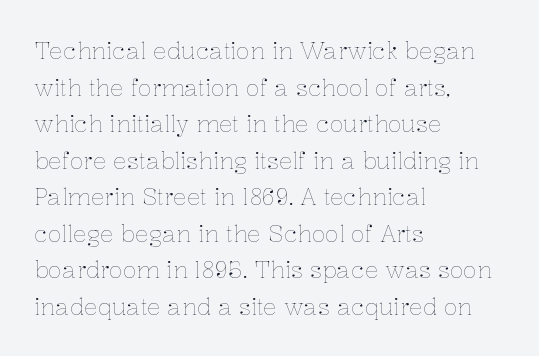
The image shows 23 px text type, upright; set left-aligned, normal line spacing (1.59x), normal letter spacing, not underlined.
